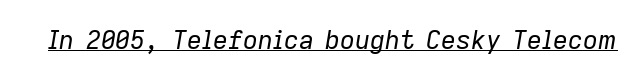
Look at the tracking — it's just the regular setting, nothing added. These characters rest on top of a visible drawn line. Weight: not bold — regular or lighter. When letters slant like this, we call the style italic.
